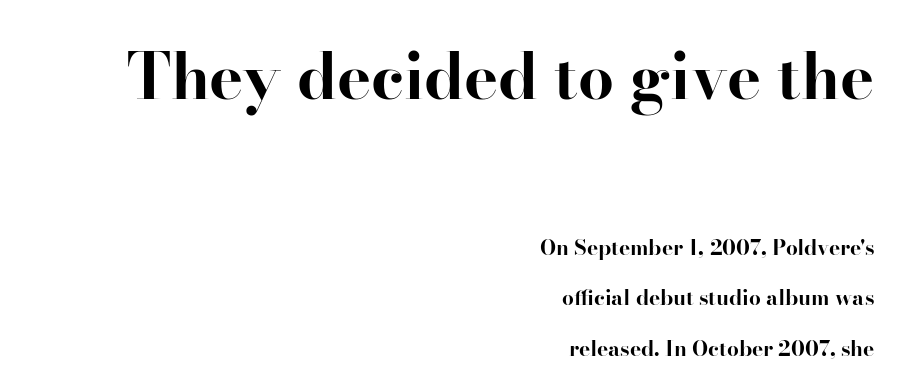
Q: Is the text bold? A: Yes.
Q: Is the text italic (slanted)? A: No, it is upright.
Q: Is the typeface a serif or a sans-serif typeface? A: Serif.
Q: Is the text underlined? A: No.
Q: How is the paragraph aligned? A: Right-aligned.
Q: Is the spacing between letters normal or unusually wide? A: Normal.
Q: Is the spacing between lines tight, normal or loose? A: Loose.
Q: Which block of text is set in a larger size, the first (top) or the second (bottom)? A: The first (top) one.
Q: Width (condensed, normal, or wide)? A: Normal.
Q: Stroke contrast? A: High.
Q: x-height? A: Small.
Q: Monospaced? A: No.
